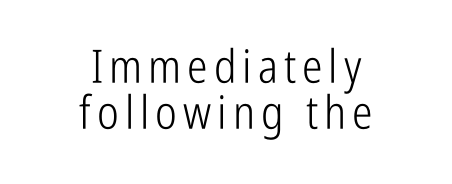
{"serif": "no", "italic": "no", "bold": "no", "weight": "light", "width": "condensed", "stroke_contrast": "low", "x_height": "medium", "monospaced": "no", "underline": "no", "align": "center", "line_spacing": "tight", "line_spacing_ratio": 0.99, "glyph_px": 46}
